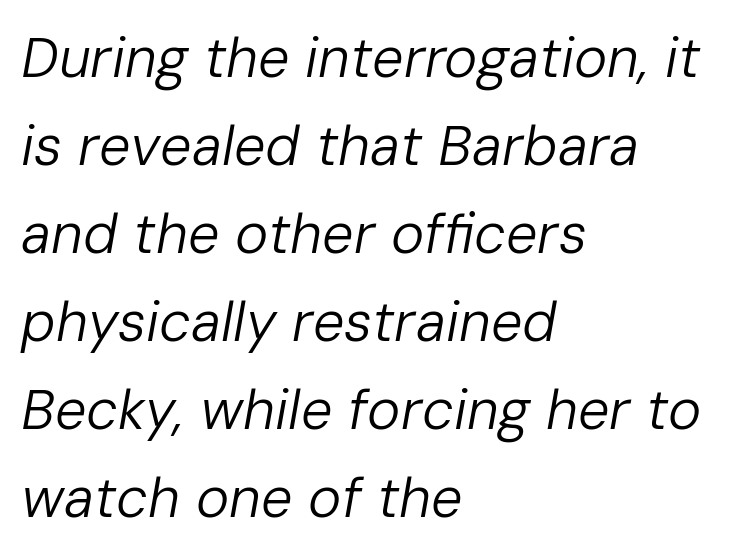
The image shows 56 px regular-weight type, italic (leaning right); set left-aligned, normal line spacing (1.57x), normal letter spacing, not underlined; low stroke contrast and a medium x-height.
